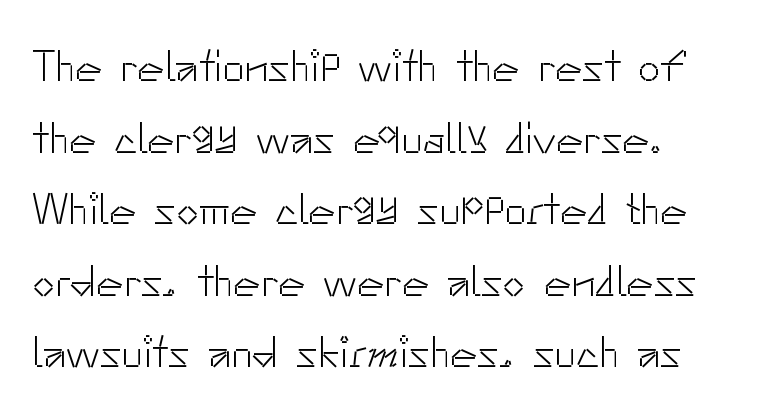
Q: Is the text bold? A: No.
Q: Is the text italic (slanted)? A: No, it is upright.
Q: Is the typeface a serif or a sans-serif typeface? A: Sans-serif.
Q: Is the text underlined? A: No.
Q: How is the paragraph aligned? A: Left-aligned.
Q: Is the spacing between letters normal or unusually wide? A: Normal.
Q: Is the spacing between lines tight, normal or loose? A: Normal.
Q: Width (condensed, normal, or wide)? A: Normal.
Q: Stroke contrast? A: Low.
Q: x-height? A: Small.
Q: Monospaced? A: No.
